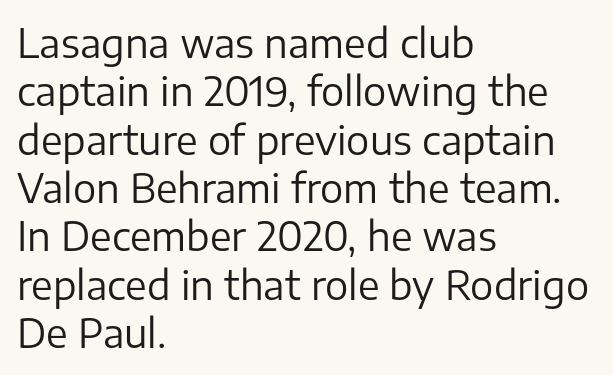
Q: Is the text bold? A: No.
Q: Is the text italic (slanted)? A: No, it is upright.
Q: Is the typeface a serif or a sans-serif typeface? A: Sans-serif.
Q: Is the text underlined? A: No.
Q: How is the paragraph aligned? A: Left-aligned.
Q: Is the spacing between letters normal or unusually wide? A: Normal.
Q: Width (condensed, normal, or wide)? A: Normal.
Q: Stroke contrast? A: Low.
Q: x-height? A: Medium.
Q: Monospaced? A: No.
